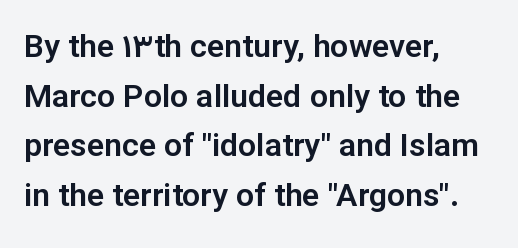
{"serif": "no", "italic": "no", "width": "normal", "stroke_contrast": "low", "x_height": "medium", "monospaced": "no", "underline": "no", "align": "left", "line_spacing": "normal", "line_spacing_ratio": 1.55, "letter_spacing": "normal", "letter_spacing_em": 0.0, "glyph_px": 32}
